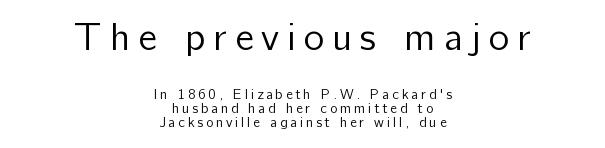
Each word looks stretched out because of the extra space between its letters. Leftover space on each line is divided equally before and after the words. Scale decreases going downward across the two blocks. The lettering stays uniformly vertical, giving the passage a roman look.
